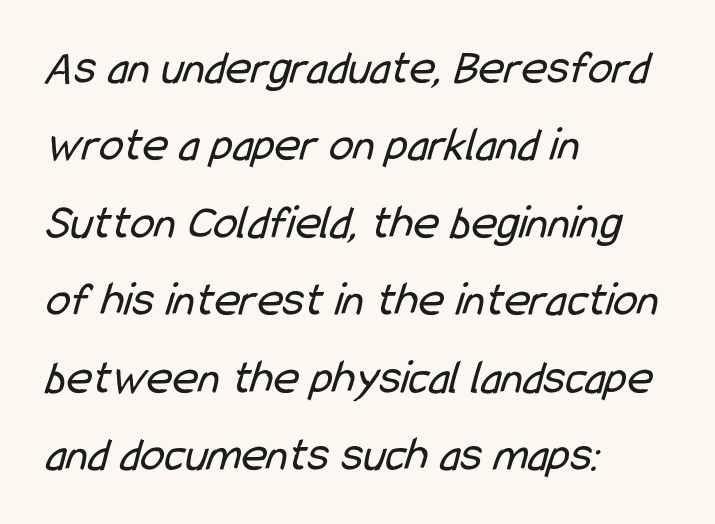
The weight would be labelled regular, book, light, or lighter still. Each word holds together tightly as a unit, with standard inter-letter gaps. Compared with typical paragraphs, the rows here are spaced about the same. Check under the words: just untouched page. One-word summary of the alignment: left. Nope, no serifs anywhere on these letters.
